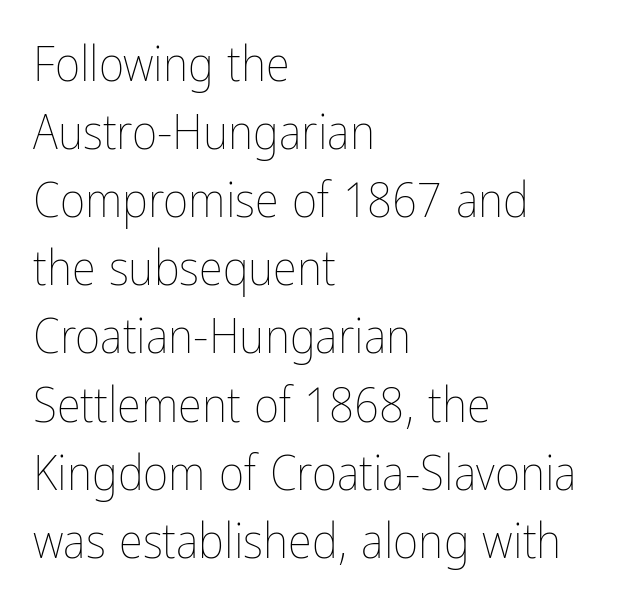
Summary of weight: not heavy and not bold. Inter-character spacing is left at the font's built-in metrics. Is there much room between lines? A standard amount, neither cramped nor airy. Letters rest on an invisible, unmarked baseline. Horizontal alignment here is leftward, the default for most running prose.
